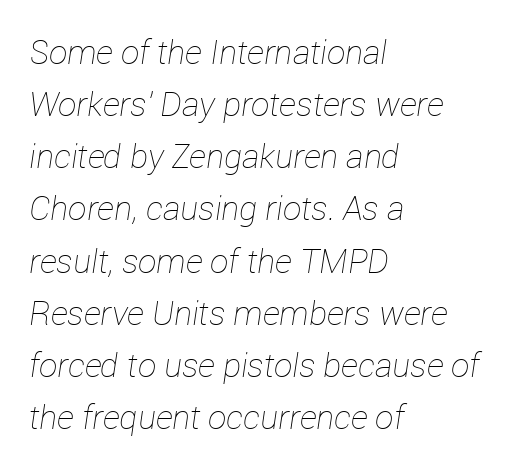
{"italic": "yes", "lean": "right", "slant_degrees": 12, "bold": "no", "weight": "thin", "width": "normal", "stroke_contrast": "low", "x_height": "medium", "monospaced": "no", "underline": "no", "align": "left", "line_spacing": "normal", "line_spacing_ratio": 1.58, "letter_spacing": "normal", "letter_spacing_em": 0.0, "glyph_px": 33}
